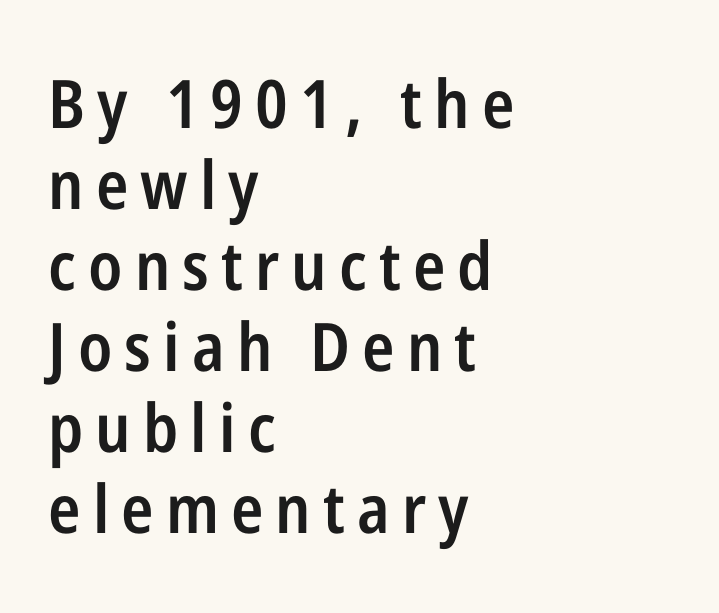
The image shows 67 px semibold, condensed sans-serif type, upright; set left-aligned, line spacing 1.21x, not underlined; low stroke contrast and a medium x-height.
